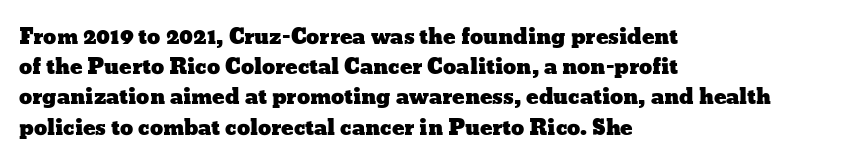
{"italic": "no", "underline": "no", "align": "left", "line_spacing": "normal", "line_spacing_ratio": 1.44, "letter_spacing": "normal", "letter_spacing_em": 0.0, "glyph_px": 21}
